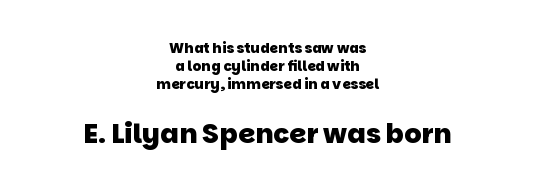
The image shows 27 px bold type; set centered, normal line spacing (1.3x), normal letter spacing, not underlined; the second (bottom) block is 1.93x larger.
